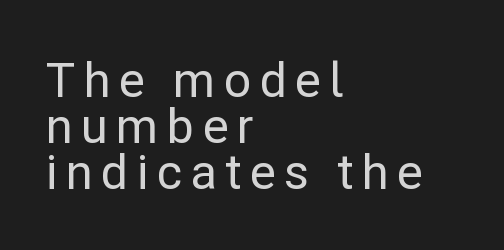
{"serif": "no", "italic": "no", "width": "normal", "stroke_contrast": "low", "x_height": "medium", "monospaced": "no", "underline": "no", "align": "left", "line_spacing": "tight", "line_spacing_ratio": 0.96, "glyph_px": 48}
